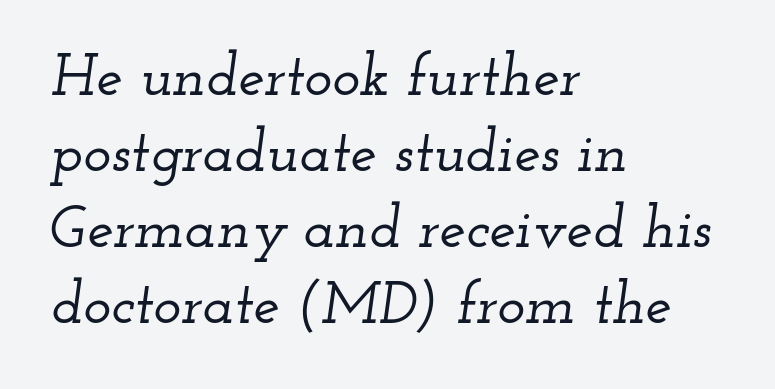
This sample uses plain, unmodified letter spacing. You can tell it's italic because the verticals aren't actually vertical. The zone under the glyphs is completely vacant. Do the characters align in a grid? No, the font is proportional. I'd call this a serif setting — the letters wear small feet. A classic flush-left, rag-right setting is used for this passage.
